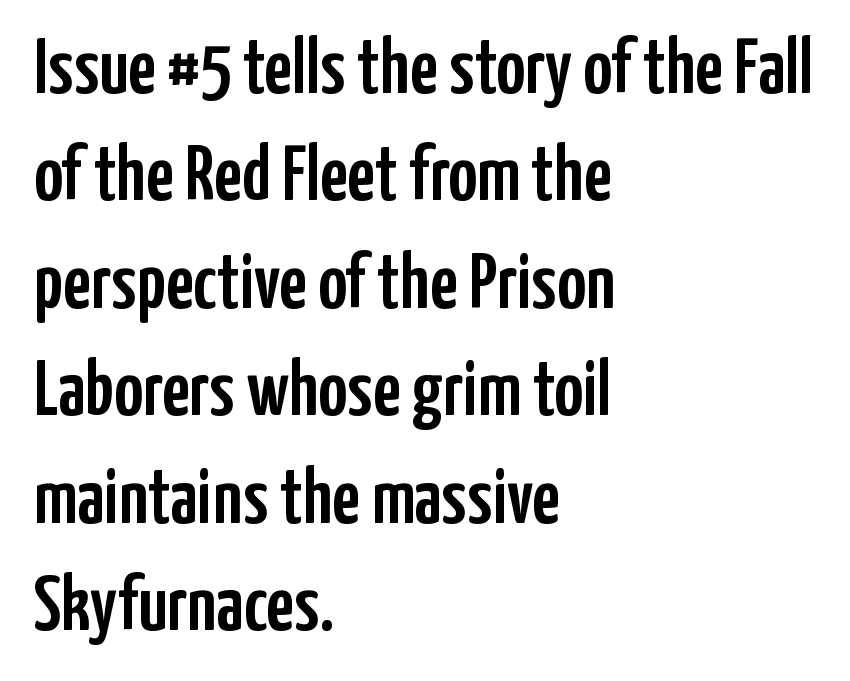
{"serif": "no", "italic": "no", "width": "condensed", "stroke_contrast": "low", "x_height": "medium", "monospaced": "no", "underline": "no", "align": "left", "line_spacing": "normal", "line_spacing_ratio": 1.36, "letter_spacing": "normal", "letter_spacing_em": 0.0, "glyph_px": 79}
